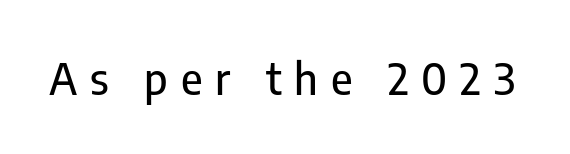
Q: Is the text italic (slanted)? A: No, it is upright.
Q: Is the typeface a serif or a sans-serif typeface? A: Sans-serif.
Q: Is the text underlined? A: No.
Q: Is the spacing between letters normal or unusually wide? A: Unusually wide.
Q: Width (condensed, normal, or wide)? A: Condensed.
Q: Stroke contrast? A: Low.
Q: x-height? A: Medium.
Q: Monospaced? A: No.
